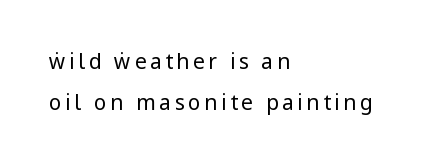
Q: Is the text bold? A: No.
Q: Is the text italic (slanted)? A: No, it is upright.
Q: Is the text underlined? A: No.
Q: How is the paragraph aligned? A: Left-aligned.
Q: Is the spacing between lines tight, normal or loose? A: Loose.
